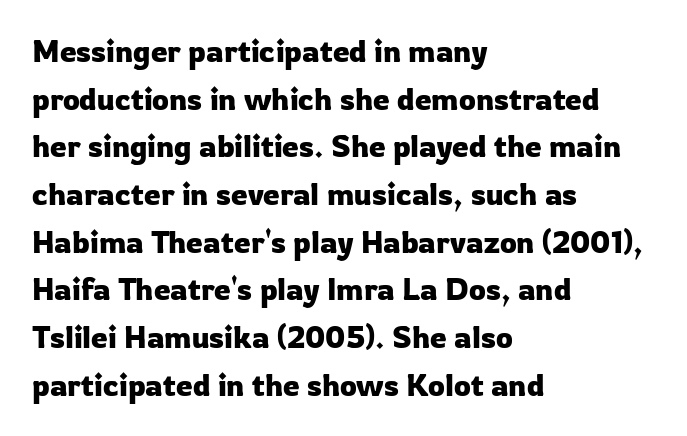
Q: Is the text italic (slanted)? A: No, it is upright.
Q: Is the typeface a serif or a sans-serif typeface? A: Sans-serif.
Q: Is the text underlined? A: No.
Q: How is the paragraph aligned? A: Left-aligned.
Q: Is the spacing between letters normal or unusually wide? A: Normal.
Q: Is the spacing between lines tight, normal or loose? A: Normal.
Q: Width (condensed, normal, or wide)? A: Normal.
Q: Stroke contrast? A: Low.
Q: x-height? A: Medium.
Q: Monospaced? A: No.
